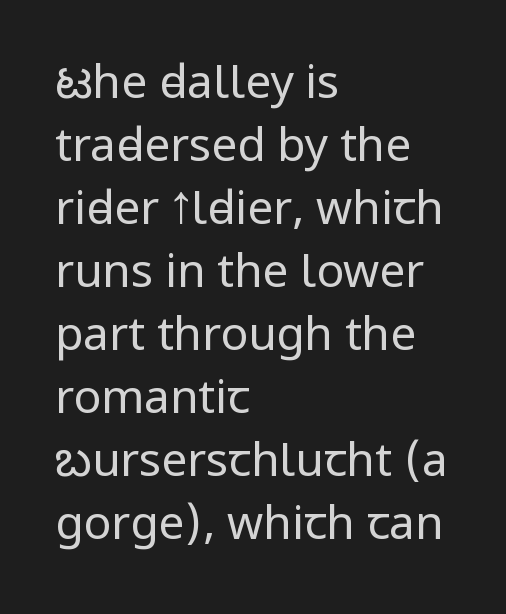
The ragged edge is on the right, which tells us the setting is flush left. The font family rendered here belongs to the sans-serif group. A quiet, ordinary-to-light weight characterises the typeface. Upright lettering throughout. Leading matches the norm, producing a regular column.
